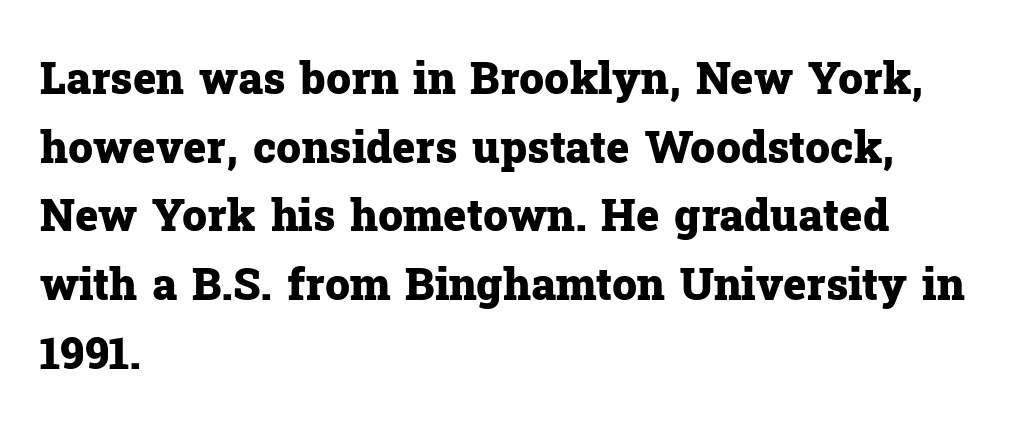
Set as a true bold cut, around the 700 mark. Layout note: lines flush left. Baseline-to-baseline distance is the conventional proportion of letter height. This is the regular roman posture of the typeface.
